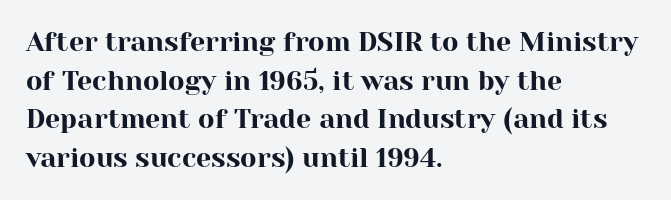
{"italic": "no", "underline": "no", "align": "left", "line_spacing": "normal", "line_spacing_ratio": 1.43, "letter_spacing": "normal", "letter_spacing_em": 0.0, "glyph_px": 27}
